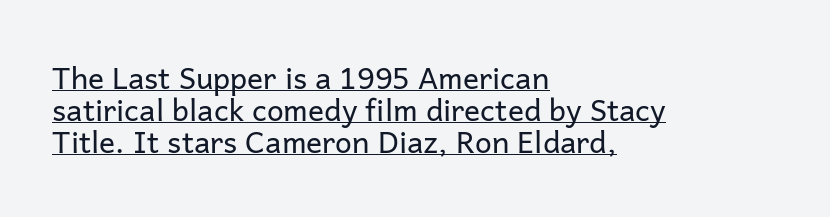
{"serif": "no", "italic": "no", "bold": "no", "weight": "regular", "width": "normal", "stroke_contrast": "low", "x_height": "medium", "monospaced": "no", "underline": "yes", "align": "left", "line_spacing": "tight", "line_spacing_ratio": 1.06, "letter_spacing": "normal", "letter_spacing_em": 0.0, "glyph_px": 30}
